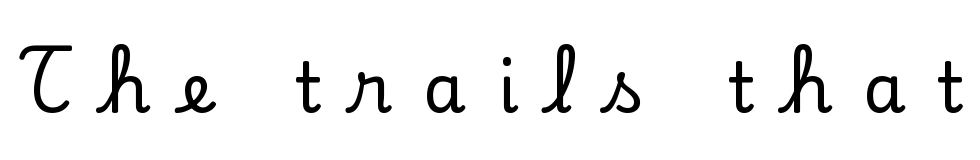
Q: Is the text italic (slanted)? A: No, it is upright.
Q: Is the typeface a serif or a sans-serif typeface? A: Serif.
Q: Is the text underlined? A: No.
Q: Is the spacing between letters normal or unusually wide? A: Unusually wide.
Q: Width (condensed, normal, or wide)? A: Normal.
Q: Stroke contrast? A: Low.
Q: x-height? A: Small.
Q: Monospaced? A: No.
